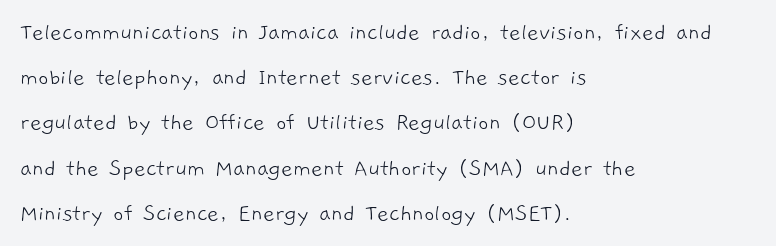
The image shows 25 px text type; set left-aligned, line spacing 1.81x, normal letter spacing, not underlined.
